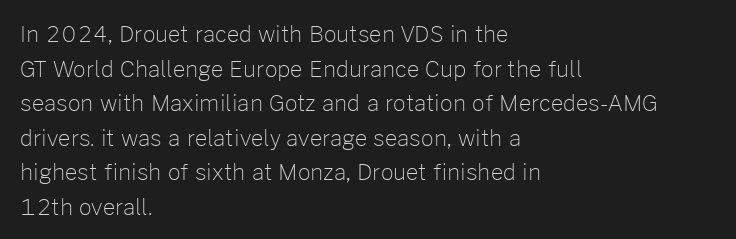
The image shows 22 px text type, upright; set left-aligned, normal line spacing (1.57x), normal letter spacing, not underlined.
